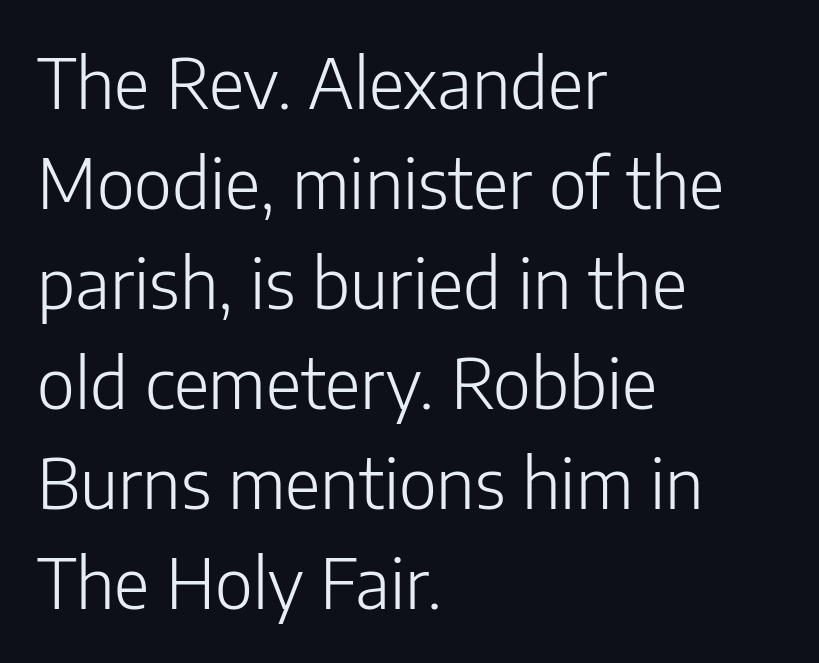
Q: Is the text bold? A: No.
Q: Is the text italic (slanted)? A: No, it is upright.
Q: Is the typeface a serif or a sans-serif typeface? A: Sans-serif.
Q: Is the text underlined? A: No.
Q: How is the paragraph aligned? A: Left-aligned.
Q: Is the spacing between letters normal or unusually wide? A: Normal.
Q: Is the spacing between lines tight, normal or loose? A: Normal.
Q: Width (condensed, normal, or wide)? A: Normal.
Q: Stroke contrast? A: Low.
Q: x-height? A: Medium.
Q: Monospaced? A: No.
